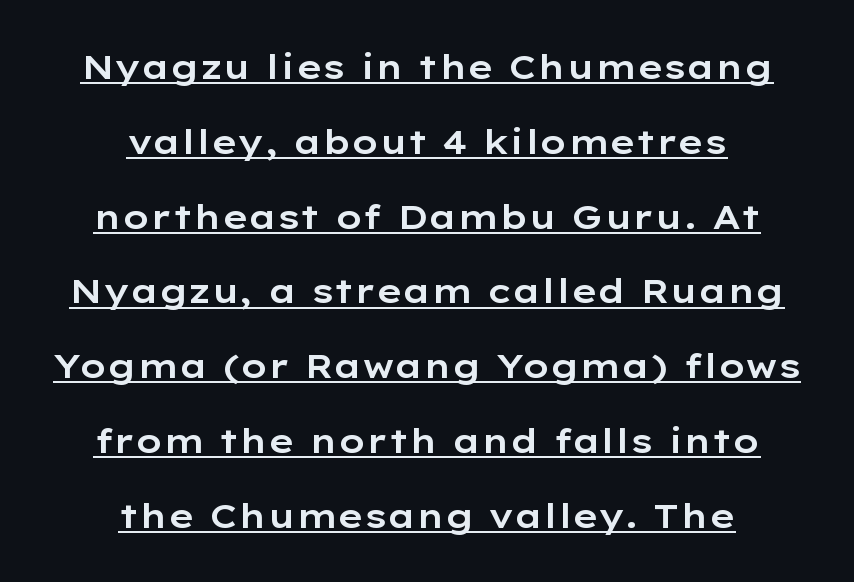
{"serif": "no", "italic": "no", "width": "wide", "stroke_contrast": "low", "x_height": "medium", "monospaced": "no", "underline": "yes", "align": "center", "line_spacing": "loose", "line_spacing_ratio": 2.2, "letter_spacing": "normal", "letter_spacing_em": 0.0, "glyph_px": 34}
